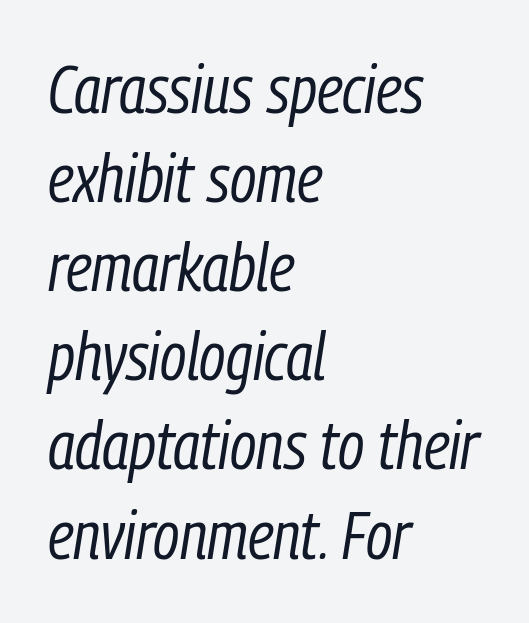
{"italic": "yes", "lean": "right", "slant_degrees": 9, "bold": "no", "weight": "regular", "width": "condensed", "stroke_contrast": "low", "x_height": "medium", "monospaced": "no", "underline": "no", "align": "left", "line_spacing": "normal", "line_spacing_ratio": 1.33, "letter_spacing": "normal", "letter_spacing_em": 0.0, "glyph_px": 67}
